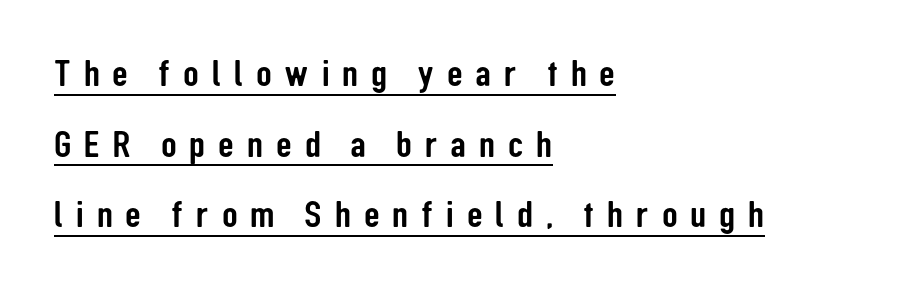
These lines stack with their left ends in a neat column. The type sits square on the baseline with zero lean. Is this a fixed-width face? No — the glyphs have proportional, varying widths. The font family rendered here belongs to the sans-serif group. Somebody hit Ctrl+U on this one — the words are underlined.
